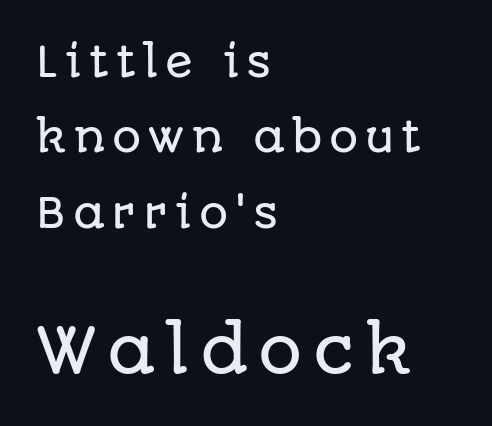
{"serif": "no", "italic": "no", "width": "normal", "stroke_contrast": "low", "x_height": "large", "monospaced": "no", "underline": "no", "align": "left", "line_spacing_ratio": 1.84, "larger_block": "second", "size_ratio": 1.51, "glyph_px": 62}
